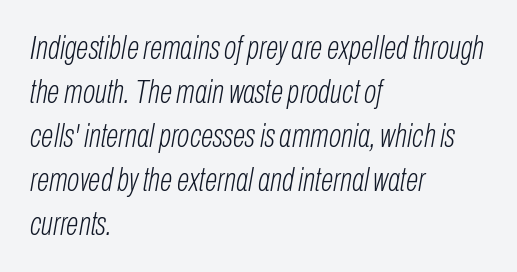
{"italic": "yes", "lean": "right", "slant_degrees": 10, "bold": "no", "weight": "light", "width": "condensed", "stroke_contrast": "low", "x_height": "medium", "monospaced": "no", "underline": "no", "align": "left", "line_spacing": "normal", "line_spacing_ratio": 1.33, "letter_spacing": "normal", "letter_spacing_em": 0.0, "glyph_px": 33}
